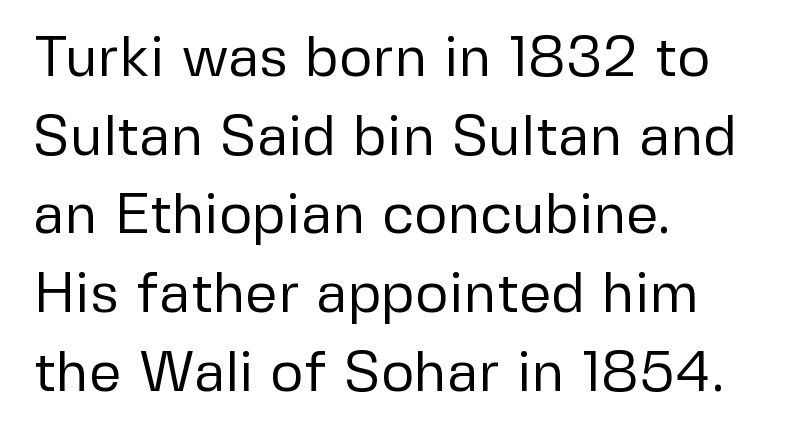
{"serif": "no", "italic": "no", "bold": "no", "weight": "regular", "width": "normal", "stroke_contrast": "low", "x_height": "medium", "monospaced": "no", "underline": "no", "align": "left", "line_spacing": "normal", "line_spacing_ratio": 1.38, "letter_spacing": "normal", "letter_spacing_em": 0.0, "glyph_px": 57}
